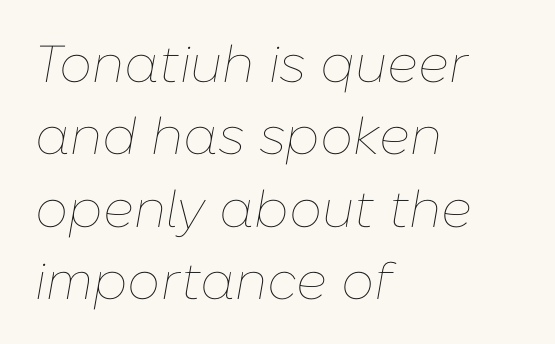
The typesetter chose a ragged-right arrangement here. This sample uses an oblique cut, with every glyph tilted off the vertical. The leading is moderate, giving the passage an even texture. The passage shown is not underscored anywhere. Default kerning and tracking; the words read as compact shapes. Letters have the restrained weight of plain body copy at most.
